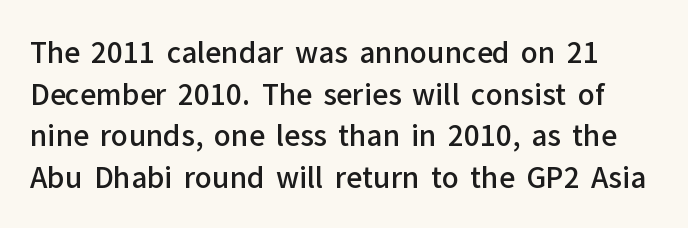
Q: Is the text bold? A: Semi-bold.
Q: Is the text italic (slanted)? A: No, it is upright.
Q: Is the typeface a serif or a sans-serif typeface? A: Sans-serif.
Q: Is the text underlined? A: No.
Q: Is the spacing between letters normal or unusually wide? A: Normal.
Q: Is the spacing between lines tight, normal or loose? A: Normal.
Q: Width (condensed, normal, or wide)? A: Normal.
Q: Stroke contrast? A: Low.
Q: x-height? A: Medium.
Q: Monospaced? A: No.
